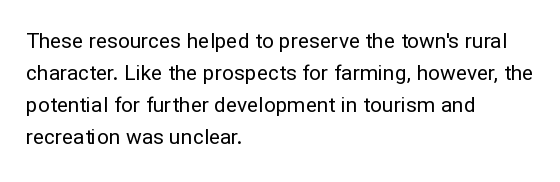
The image shows 21 px text type, upright; set left-aligned, normal line spacing (1.52x), normal letter spacing, not underlined.
